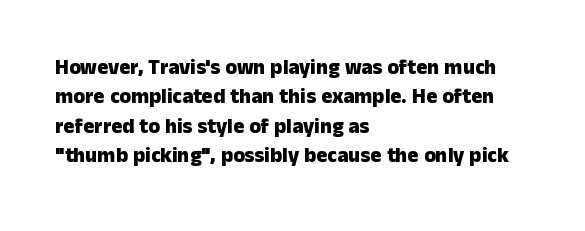
The image shows 21 px bold type, upright; set left-aligned, normal line spacing (1.4x), normal letter spacing, not underlined.
